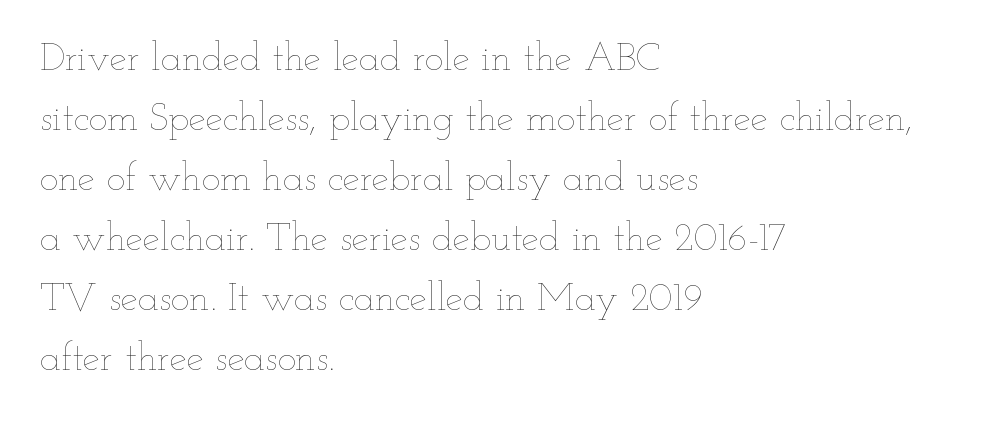
The image shows 39 px thin, wide type, upright; set left-aligned, normal line spacing (1.54x), normal letter spacing, not underlined; low stroke contrast and a small x-height.
